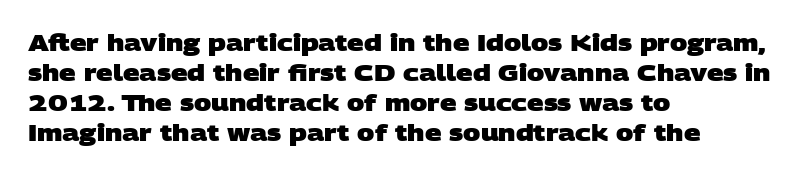
The image shows 23 px bold type; set left-aligned, normal line spacing (1.31x), normal letter spacing, not underlined.
